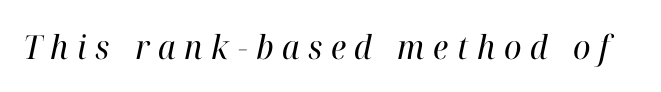
{"serif": "yes", "italic": "yes", "lean": "right", "slant_degrees": 12, "bold": "no", "weight": "regular", "width": "normal", "stroke_contrast": "high", "x_height": "medium", "monospaced": "no", "underline": "no", "letter_spacing": "wide", "letter_spacing_em": 0.26, "glyph_px": 33}
